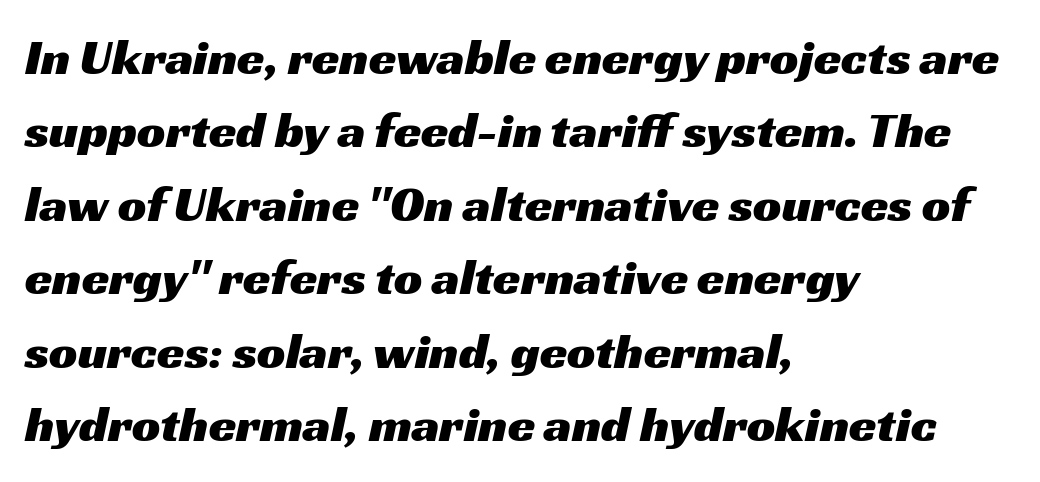
Honestly, there is no underline to notice here at all. Line beginnings align vertically; line endings do not. Each letter keeps its own natural width here, so spacing adapts to shape. Is the letter spacing exaggerated? No — it looks like the ordinary default. Normally led — the rows are evenly, conventionally spaced.
